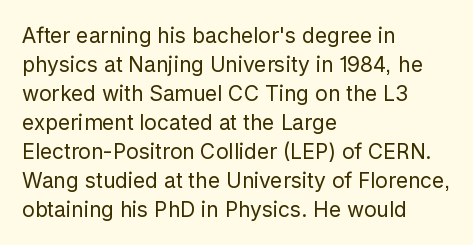
{"italic": "no", "bold": "no", "underline": "no", "align": "left", "line_spacing": "normal", "line_spacing_ratio": 1.38, "letter_spacing": "normal", "letter_spacing_em": 0.0, "glyph_px": 21}
